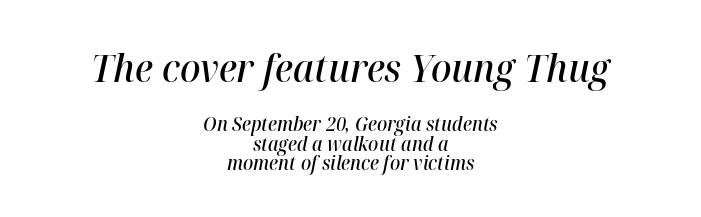
No extra tracking has been applied to these lines. Strokes here are thickened, but only to semibold level. No word sits above an underline. Leading: reduced. The letters advance in unequal steps, a hallmark of proportional type. The block sitting higher on the canvas is the one with enlarged characters.
